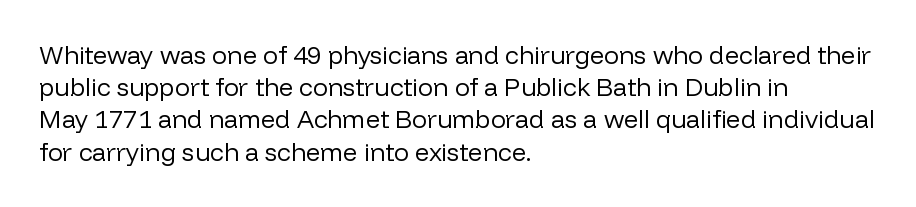
Q: Is the text bold? A: No.
Q: Is the text italic (slanted)? A: No, it is upright.
Q: Is the text underlined? A: No.
Q: How is the paragraph aligned? A: Left-aligned.
Q: Is the spacing between letters normal or unusually wide? A: Normal.
Q: Is the spacing between lines tight, normal or loose? A: Normal.
